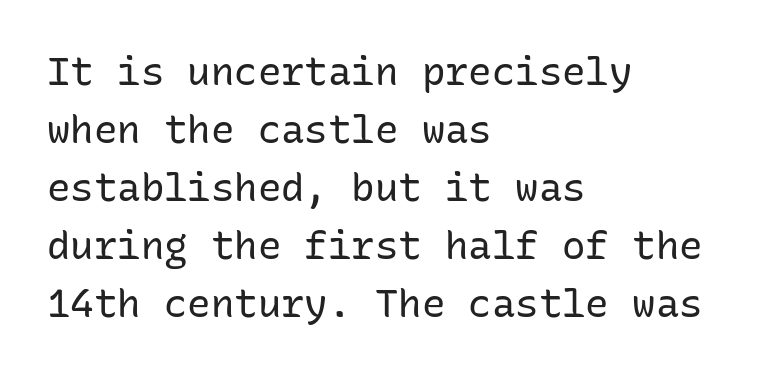
Q: Is the text bold? A: No.
Q: Is the text italic (slanted)? A: No, it is upright.
Q: Is the typeface a serif or a sans-serif typeface? A: Sans-serif.
Q: Is the text underlined? A: No.
Q: How is the paragraph aligned? A: Left-aligned.
Q: Is the spacing between letters normal or unusually wide? A: Normal.
Q: Is the spacing between lines tight, normal or loose? A: Normal.
Q: Width (condensed, normal, or wide)? A: Normal.
Q: Stroke contrast? A: Low.
Q: x-height? A: Medium.
Q: Monospaced? A: Yes.
